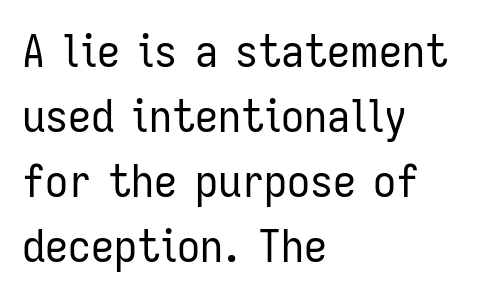
{"serif": "no", "italic": "no", "bold": "no", "weight": "regular", "width": "condensed", "stroke_contrast": "low", "x_height": "medium", "monospaced": "no", "underline": "no", "align": "left", "line_spacing": "normal", "line_spacing_ratio": 1.41, "letter_spacing": "normal", "letter_spacing_em": 0.0, "glyph_px": 46}
